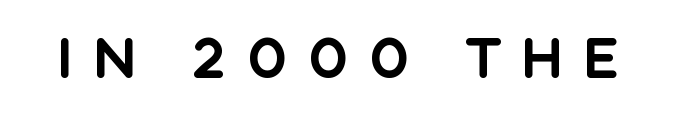
Descenders are the only things crossing below the line. The font family rendered here belongs to the sans-serif group. Posture: upright roman. Varying glyph widths throughout — classic text-font behaviour. How are the letters spaced? Widely, with obvious added tracking.
